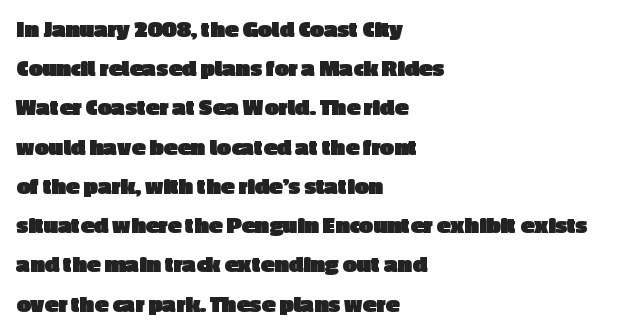
There is no visible air inserted between adjacent glyphs. This sample is left-justified, so line endings fall wherever the words run out. Normally led — the rows are evenly, conventionally spaced. The lettering holds an erect, upright posture throughout.
